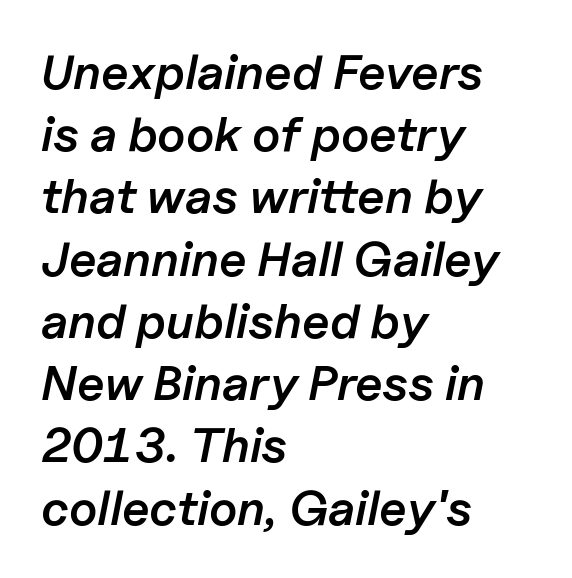
The image shows 49 px semibold type, italic (leaning right); set left-aligned, normal line spacing (1.27x), normal letter spacing, not underlined; low stroke contrast and a medium x-height.
